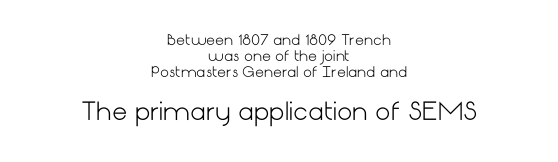
The zone under the glyphs is completely vacant. Between one letter and the next there's only the usual sliver of space. This is not heavy type; no bold has been used. Teacher's note: observe the equal gaps on both sides — that is centered alignment. Whoever set this made the second block the dominant, larger element. Interline gaps are noticeably narrow in this sample.
